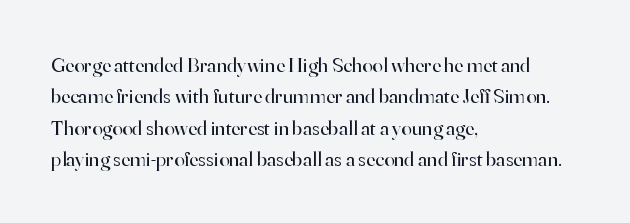
Q: Is the text bold? A: No.
Q: Is the text italic (slanted)? A: No, it is upright.
Q: Is the text underlined? A: No.
Q: How is the paragraph aligned? A: Left-aligned.
Q: Is the spacing between letters normal or unusually wide? A: Normal.
Q: Is the spacing between lines tight, normal or loose? A: Normal.
